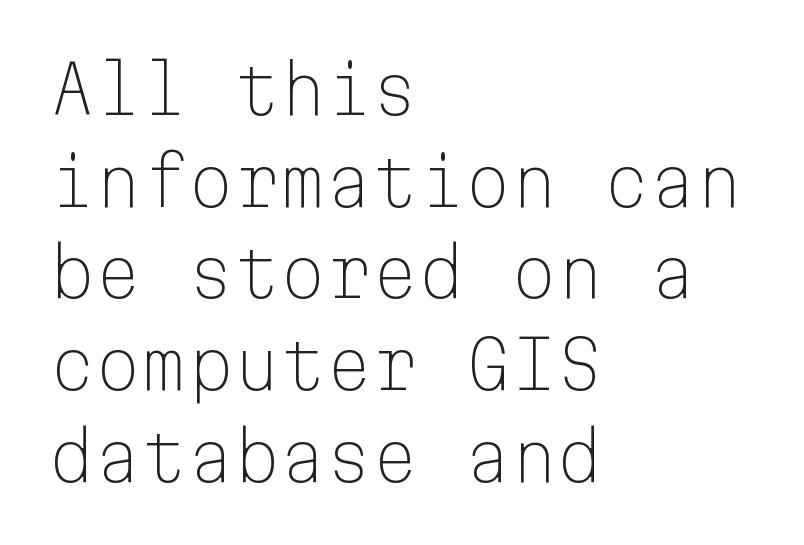
Casual observation: everything's shoved over to the left. A clean baseline with only descenders dipping below it. Compared with typical body copy, the letter spacing here is the same. No letter is thick-stroked: the sample isn't bold.
